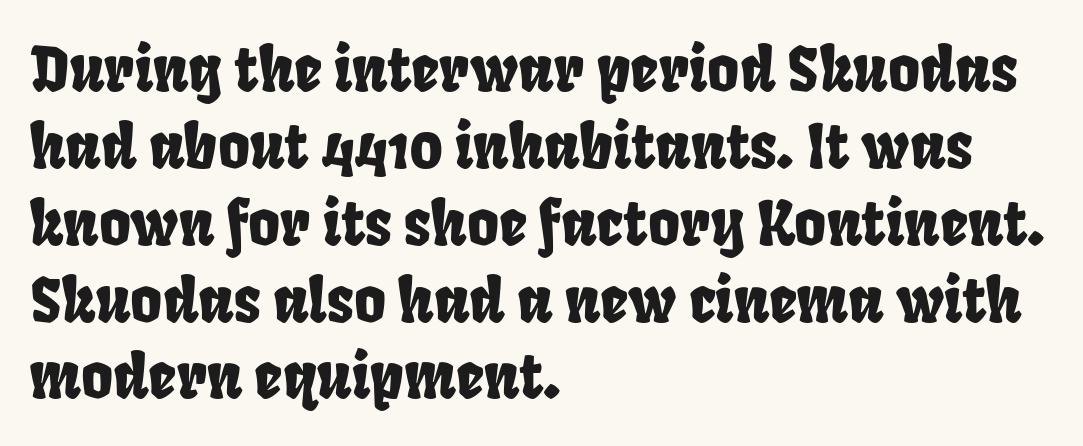
A typesetter would call this proportional, since set widths differ per character. A classic flush-left, rag-right setting is used for this passage. The baseline area is clear. Regarding leading, the lines here are spaced in the standard way. The rendering keeps characters at their native spacing.
